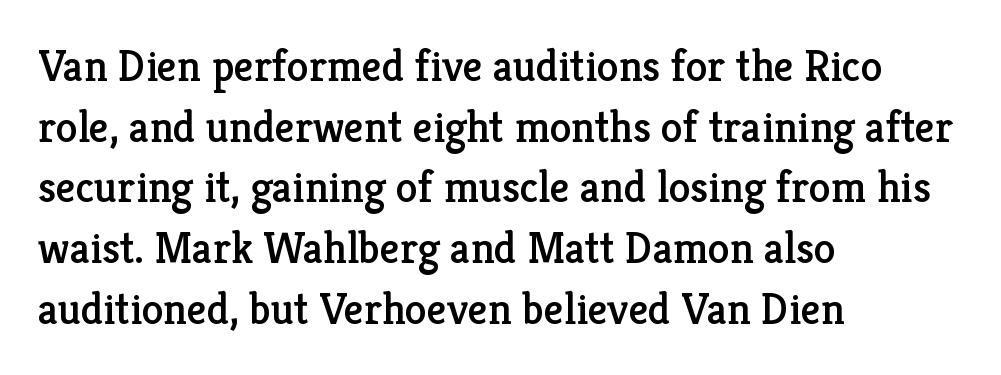
Q: Is the text italic (slanted)? A: No, it is upright.
Q: Is the typeface a serif or a sans-serif typeface? A: Serif.
Q: Is the text underlined? A: No.
Q: How is the paragraph aligned? A: Left-aligned.
Q: Is the spacing between letters normal or unusually wide? A: Normal.
Q: Is the spacing between lines tight, normal or loose? A: Normal.
Q: Width (condensed, normal, or wide)? A: Normal.
Q: Stroke contrast? A: Low.
Q: x-height? A: Medium.
Q: Monospaced? A: No.
